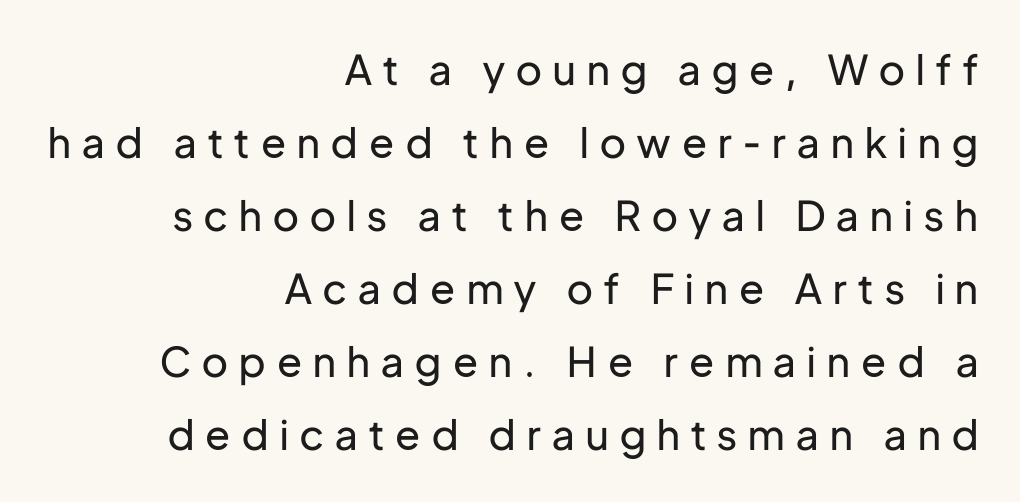
{"serif": "no", "italic": "no", "bold": "no", "weight": "regular", "width": "normal", "stroke_contrast": "low", "x_height": "medium", "monospaced": "no", "underline": "no", "align": "right", "line_spacing_ratio": 1.78, "letter_spacing": "wide", "letter_spacing_em": 0.28, "glyph_px": 41}
